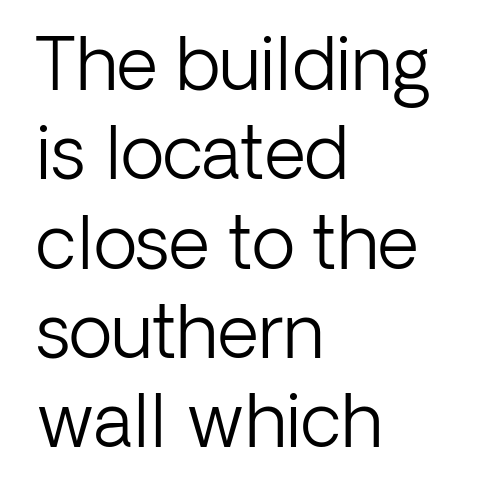
Q: Is the text bold? A: No.
Q: Is the text italic (slanted)? A: No, it is upright.
Q: Is the typeface a serif or a sans-serif typeface? A: Sans-serif.
Q: Is the text underlined? A: No.
Q: How is the paragraph aligned? A: Left-aligned.
Q: Is the spacing between letters normal or unusually wide? A: Normal.
Q: Width (condensed, normal, or wide)? A: Normal.
Q: Stroke contrast? A: Low.
Q: x-height? A: Medium.
Q: Monospaced? A: No.
